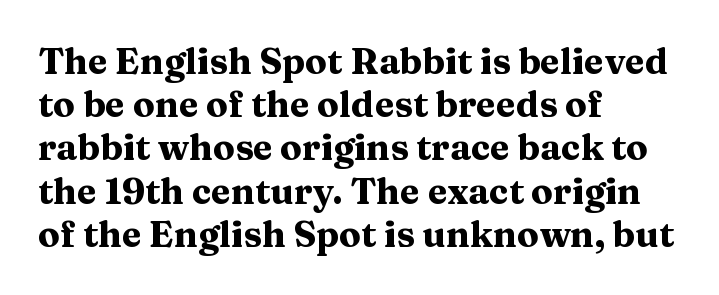
Q: Is the text bold? A: Yes.
Q: Is the text italic (slanted)? A: No, it is upright.
Q: Is the typeface a serif or a sans-serif typeface? A: Serif.
Q: Is the text underlined? A: No.
Q: How is the paragraph aligned? A: Left-aligned.
Q: Is the spacing between letters normal or unusually wide? A: Normal.
Q: Width (condensed, normal, or wide)? A: Wide.
Q: Stroke contrast? A: Medium.
Q: x-height? A: Medium.
Q: Monospaced? A: No.
